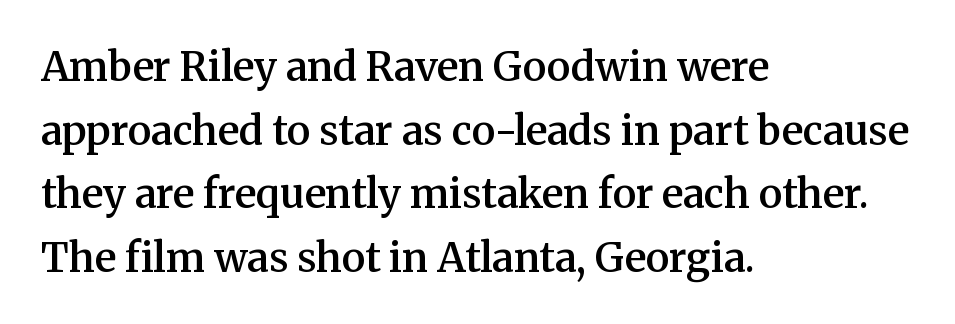
The image shows 40 px semibold serif type, upright; set left-aligned, normal line spacing (1.59x), normal letter spacing, not underlined; medium stroke contrast and a medium x-height.
